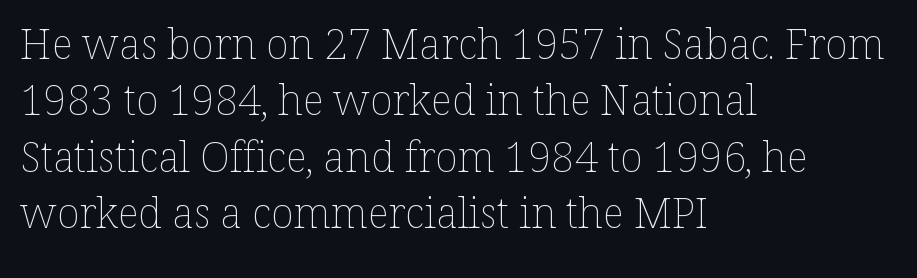
The image shows 42 px thin type, upright; set left-aligned, normal line spacing (1.34x), normal letter spacing, not underlined; low stroke contrast and a medium x-height.
